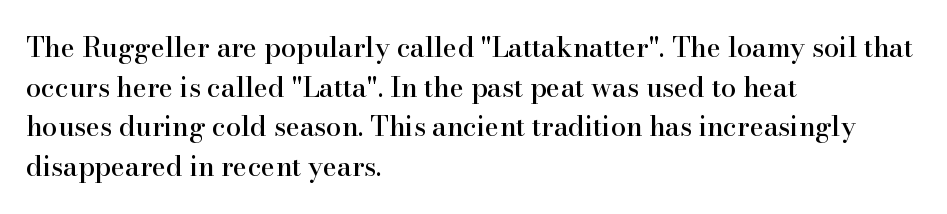
Q: Is the text italic (slanted)? A: No, it is upright.
Q: Is the text underlined? A: No.
Q: How is the paragraph aligned? A: Left-aligned.
Q: Is the spacing between letters normal or unusually wide? A: Normal.
Q: Is the spacing between lines tight, normal or loose? A: Normal.
